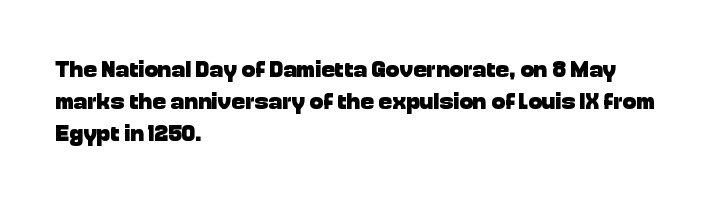
Q: Is the text bold? A: Yes.
Q: Is the text italic (slanted)? A: No, it is upright.
Q: Is the text underlined? A: No.
Q: How is the paragraph aligned? A: Left-aligned.
Q: Is the spacing between letters normal or unusually wide? A: Normal.
Q: Is the spacing between lines tight, normal or loose? A: Normal.
